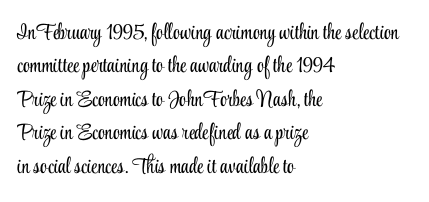
{"bold": "no", "underline": "no", "align": "left", "line_spacing": "normal", "line_spacing_ratio": 1.52, "letter_spacing": "normal", "letter_spacing_em": 0.0, "glyph_px": 22}
